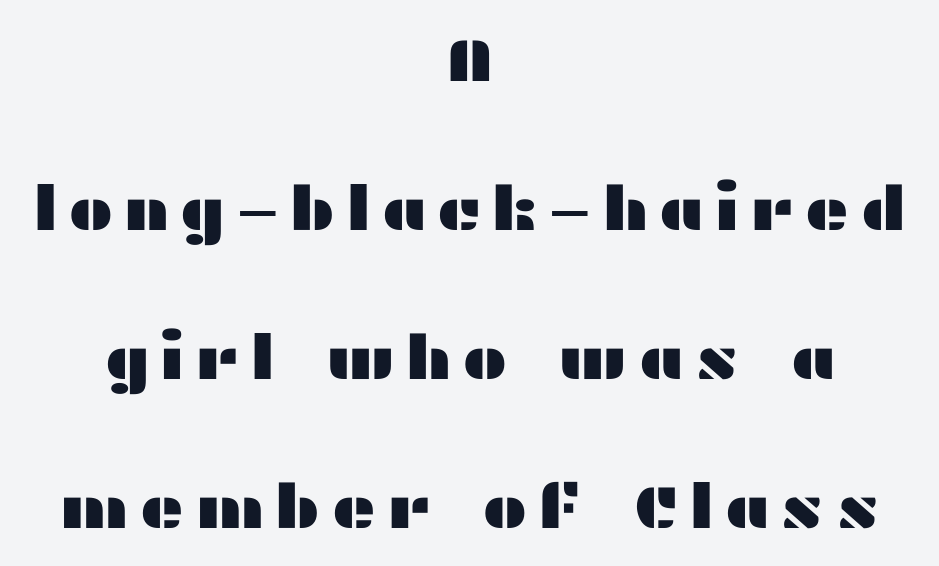
Q: Is the text italic (slanted)? A: No, it is upright.
Q: Is the typeface a serif or a sans-serif typeface? A: Sans-serif.
Q: Is the text underlined? A: No.
Q: How is the paragraph aligned? A: Centered.
Q: Is the spacing between lines tight, normal or loose? A: Loose.
Q: Width (condensed, normal, or wide)? A: Wide.
Q: Stroke contrast? A: Medium.
Q: x-height? A: Medium.
Q: Monospaced? A: No.
